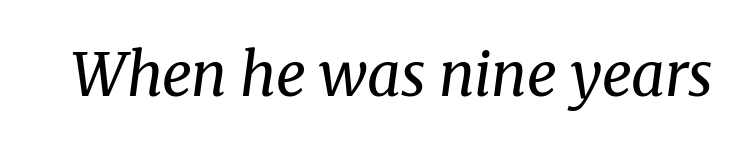
Q: Is the text bold? A: No.
Q: Is the text italic (slanted)? A: Yes, it leans right by about 8 degrees.
Q: Is the typeface a serif or a sans-serif typeface? A: Serif.
Q: Is the text underlined? A: No.
Q: Is the spacing between letters normal or unusually wide? A: Normal.
Q: Width (condensed, normal, or wide)? A: Normal.
Q: Stroke contrast? A: Medium.
Q: x-height? A: Medium.
Q: Monospaced? A: No.
